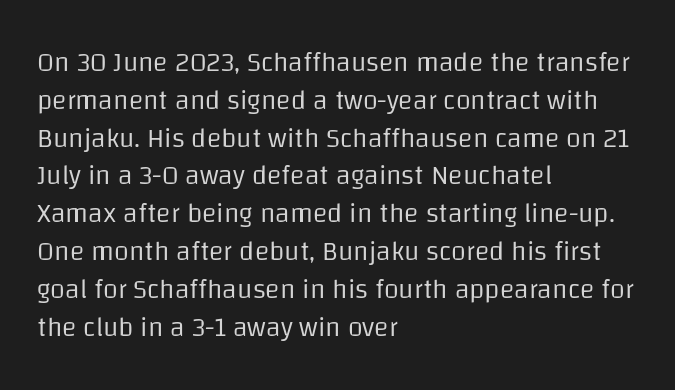
Short note: letters normally spaced. These lines are set flush left with a ragged right edge. The passage shown is not bold in any degree. Rows of type keep a routine distance in the vertical direction. This is the regular roman posture of the typeface.
